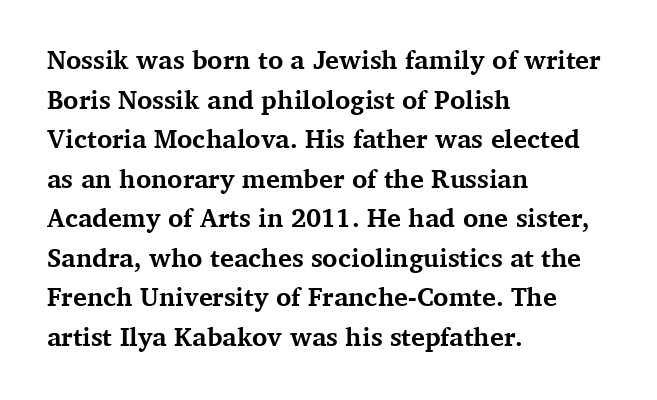
{"italic": "no", "bold": "yes", "underline": "no", "align": "left", "line_spacing": "normal", "line_spacing_ratio": 1.52, "letter_spacing": "normal", "letter_spacing_em": 0.0, "glyph_px": 26}
